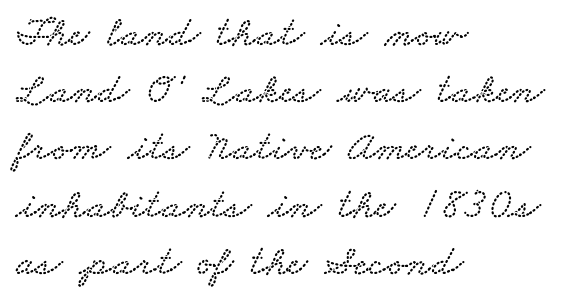
The image shows 43 px wide serif type; set left-aligned, normal line spacing (1.33x), normal letter spacing, not underlined; low stroke contrast and a small x-height.
